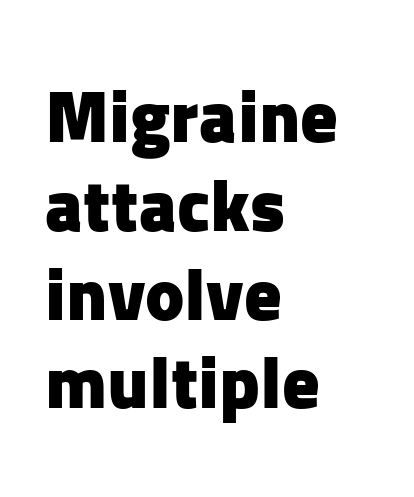
{"serif": "no", "italic": "no", "bold": "yes", "weight": "heavy", "width": "normal", "stroke_contrast": "low", "x_height": "medium", "monospaced": "no", "underline": "no", "align": "left", "line_spacing_ratio": 1.2, "letter_spacing": "normal", "letter_spacing_em": 0.0, "glyph_px": 74}
